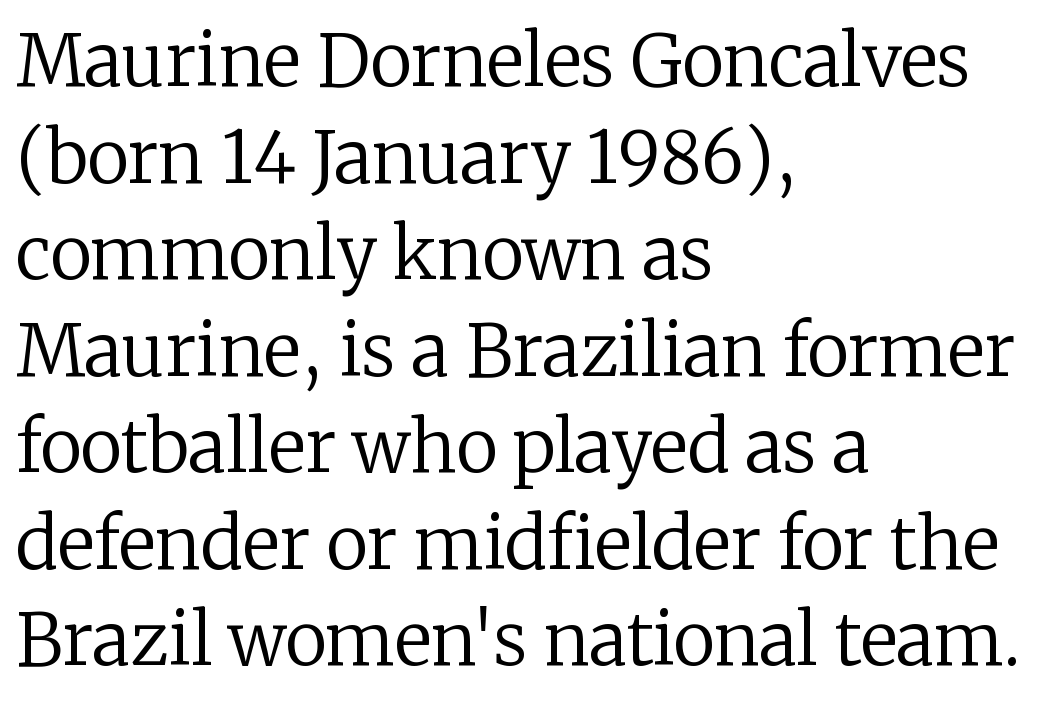
The image shows 71 px regular-weight serif type, upright; set left-aligned, normal line spacing (1.36x), normal letter spacing, not underlined; low stroke contrast and a medium x-height.
